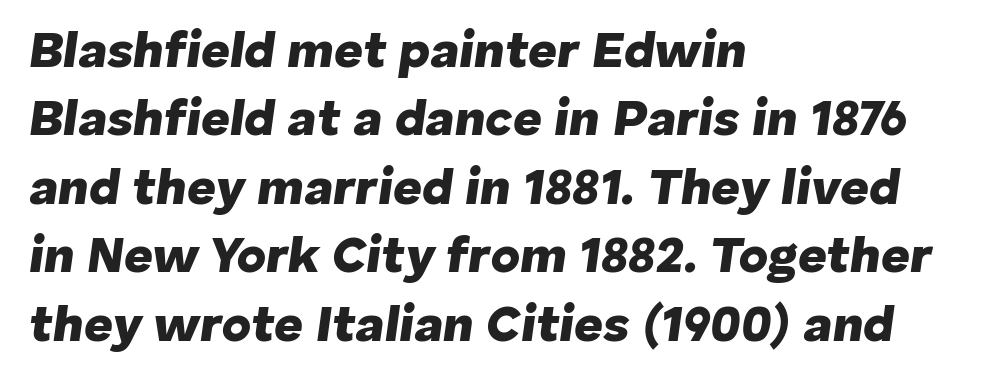
{"italic": "yes", "lean": "right", "slant_degrees": 8, "bold": "yes", "weight": "heavy", "width": "normal", "stroke_contrast": "low", "x_height": "medium", "monospaced": "no", "underline": "no", "align": "left", "line_spacing": "normal", "line_spacing_ratio": 1.37, "letter_spacing": "normal", "letter_spacing_em": 0.0, "glyph_px": 50}
